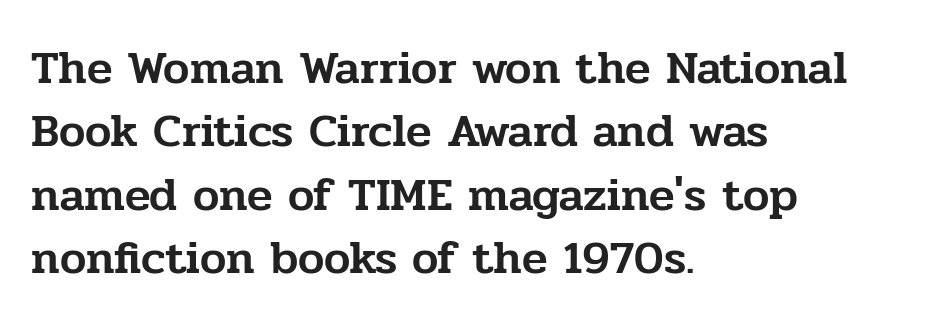
The image shows 47 px serif type, upright; set left-aligned, normal line spacing (1.35x), normal letter spacing, not underlined; low stroke contrast and a medium x-height.
